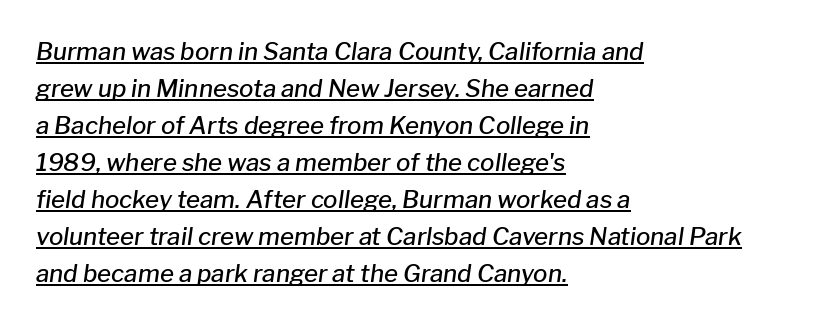
The image shows 24 px text type, italic (leaning right); set left-aligned, normal line spacing (1.54x), normal letter spacing, underlined.
